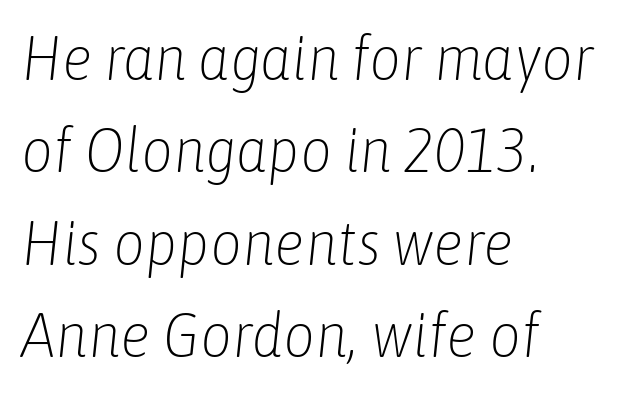
Q: Is the text bold? A: No.
Q: Is the text italic (slanted)? A: Yes, it leans right by about 6 degrees.
Q: Is the text underlined? A: No.
Q: How is the paragraph aligned? A: Left-aligned.
Q: Is the spacing between letters normal or unusually wide? A: Normal.
Q: Is the spacing between lines tight, normal or loose? A: Normal.
Q: Width (condensed, normal, or wide)? A: Condensed.
Q: Stroke contrast? A: Low.
Q: x-height? A: Medium.
Q: Monospaced? A: No.
